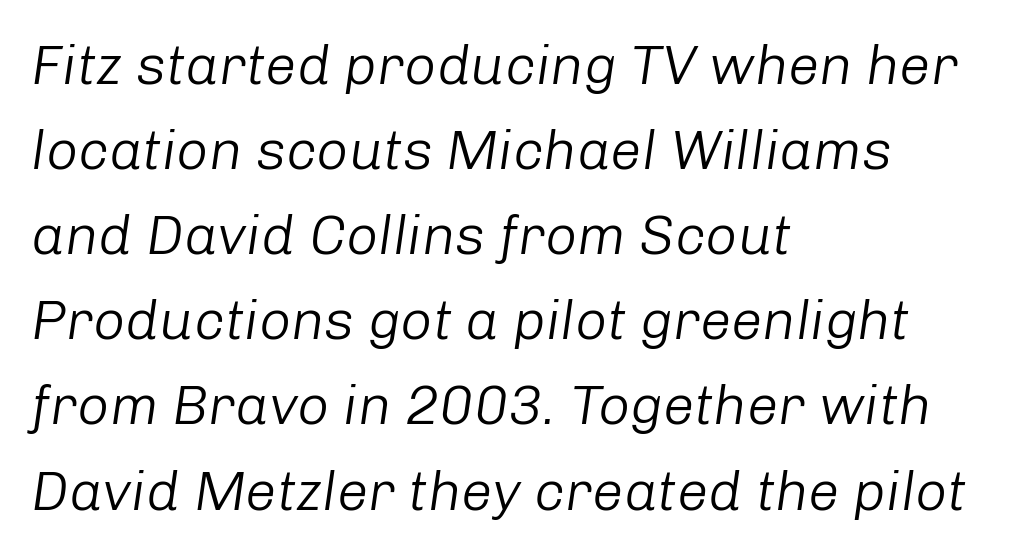
{"italic": "yes", "lean": "right", "slant_degrees": 8, "bold": "no", "weight": "light", "width": "normal", "stroke_contrast": "low", "x_height": "medium", "monospaced": "no", "underline": "no", "align": "left", "line_spacing": "normal", "line_spacing_ratio": 1.52, "letter_spacing": "normal", "letter_spacing_em": 0.0, "glyph_px": 56}
